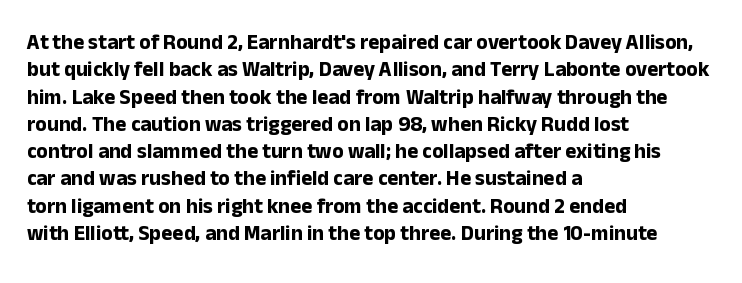
{"italic": "no", "bold": "yes", "underline": "no", "align": "left", "line_spacing": "normal", "line_spacing_ratio": 1.3, "letter_spacing": "normal", "letter_spacing_em": 0.0, "glyph_px": 21}
